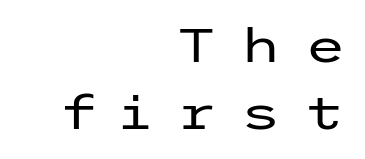
Q: Is the text bold? A: No.
Q: Is the text italic (slanted)? A: No, it is upright.
Q: Is the typeface a serif or a sans-serif typeface? A: Sans-serif.
Q: Is the text underlined? A: No.
Q: How is the paragraph aligned? A: Right-aligned.
Q: Is the spacing between letters normal or unusually wide? A: Unusually wide.
Q: Is the spacing between lines tight, normal or loose? A: Normal.
Q: Width (condensed, normal, or wide)? A: Wide.
Q: Stroke contrast? A: Low.
Q: x-height? A: Medium.
